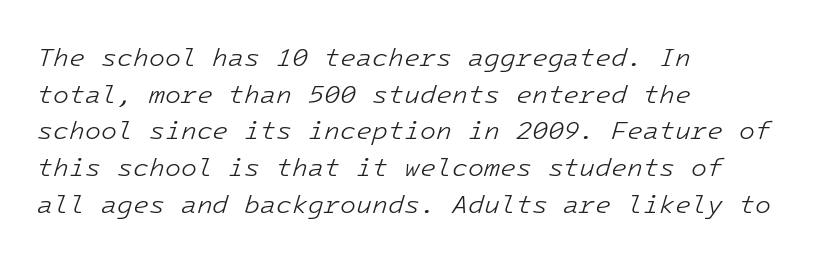
{"italic": "yes", "lean": "right", "slant_degrees": 16, "bold": "no", "underline": "no", "align": "left", "line_spacing": "normal", "line_spacing_ratio": 1.41, "letter_spacing": "normal", "letter_spacing_em": 0.0, "glyph_px": 26}
